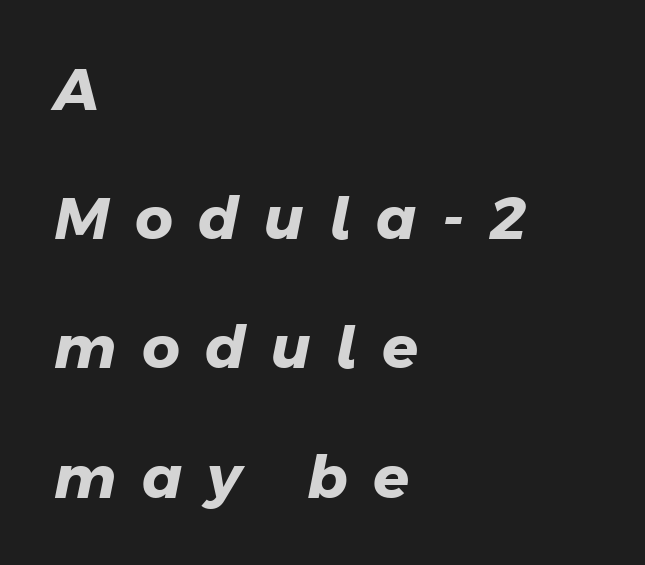
{"serif": "no", "bold": "yes", "weight": "heavy", "width": "normal", "stroke_contrast": "low", "x_height": "medium", "monospaced": "no", "underline": "no", "align": "left", "line_spacing": "loose", "line_spacing_ratio": 2.19, "letter_spacing": "wide", "letter_spacing_em": 0.43, "glyph_px": 59}
